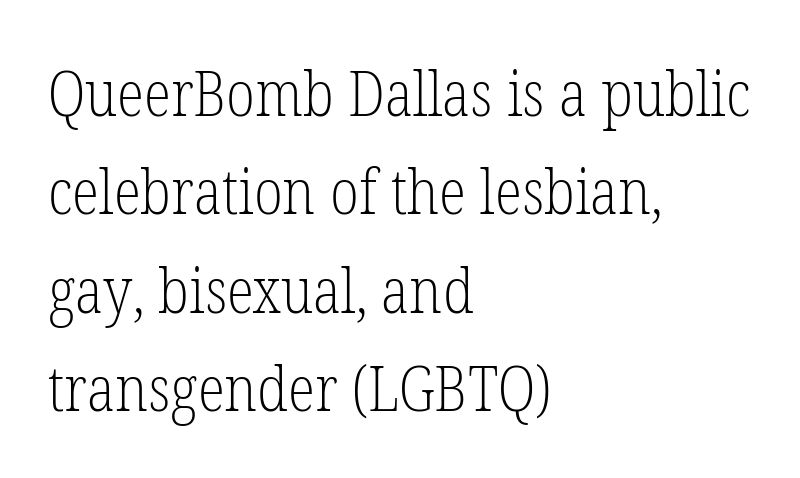
Q: Is the text bold? A: No.
Q: Is the text italic (slanted)? A: No, it is upright.
Q: Is the typeface a serif or a sans-serif typeface? A: Serif.
Q: Is the text underlined? A: No.
Q: How is the paragraph aligned? A: Left-aligned.
Q: Is the spacing between letters normal or unusually wide? A: Normal.
Q: Is the spacing between lines tight, normal or loose? A: Normal.
Q: Width (condensed, normal, or wide)? A: Condensed.
Q: Stroke contrast? A: Low.
Q: x-height? A: Medium.
Q: Monospaced? A: No.
